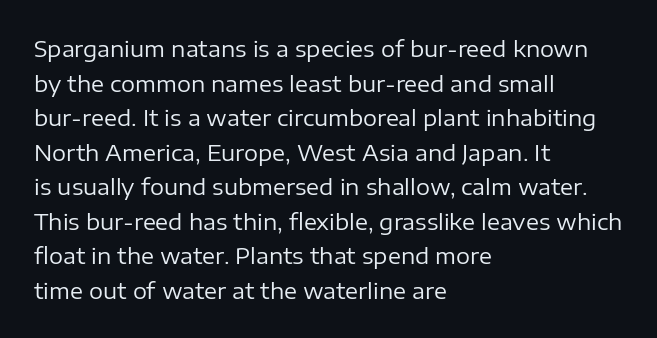
The image shows 22 px text type, upright; set left-aligned, normal line spacing (1.57x), normal letter spacing, not underlined.
